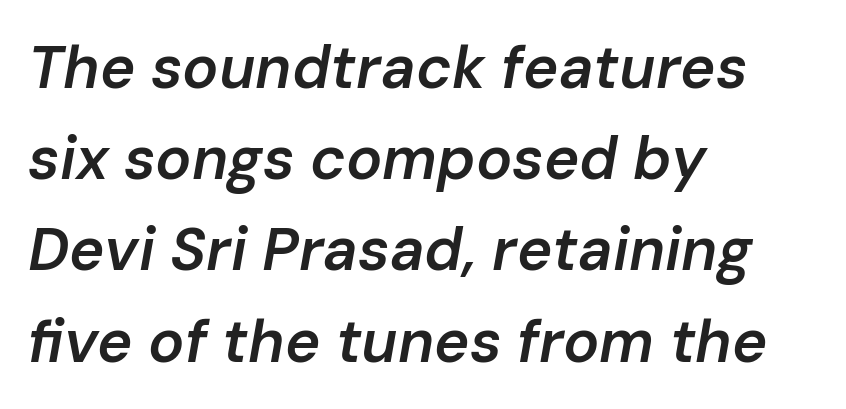
The typography opts for an oblique posture over an upright one. The rendering uses a semibold face; strokes are thickened but not to full bold. These lines are rendered in a variable-pitch font. Default kerning and tracking; the words read as compact shapes. Casual observation: everything's shoved over to the left.
